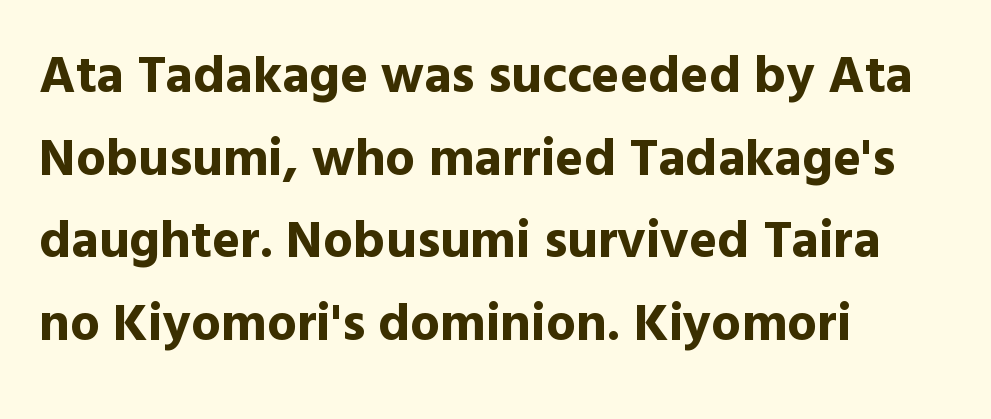
Q: Is the text bold? A: Yes.
Q: Is the text italic (slanted)? A: No, it is upright.
Q: Is the typeface a serif or a sans-serif typeface? A: Sans-serif.
Q: Is the text underlined? A: No.
Q: How is the paragraph aligned? A: Left-aligned.
Q: Is the spacing between letters normal or unusually wide? A: Normal.
Q: Is the spacing between lines tight, normal or loose? A: Normal.
Q: Width (condensed, normal, or wide)? A: Normal.
Q: x-height? A: Medium.
Q: Monospaced? A: No.
